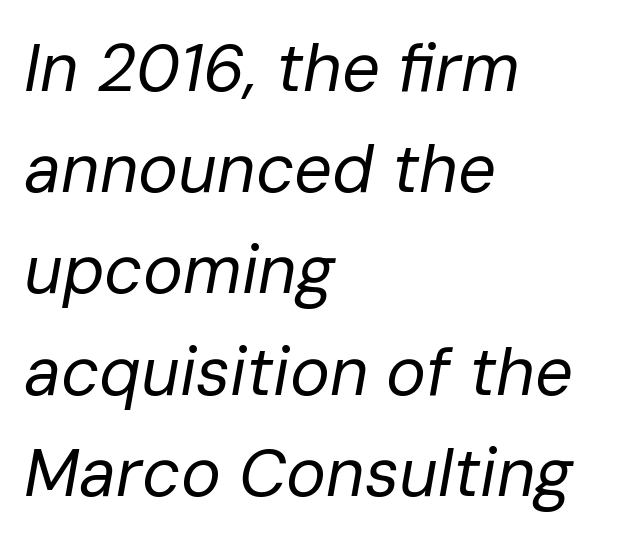
Just letters on the line, the space beneath them empty. Letter spacing: default. Heaviness? Minimal to ordinary, like unemphasized prose. A typesetter would call this leading conventional body-copy spacing. Proportional: the letters do not fall into vertical columns. Designer's note — italics engaged.
